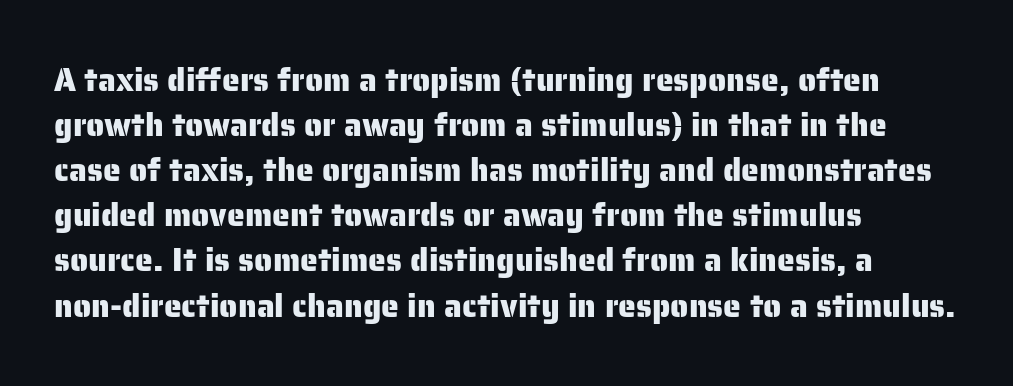
The image shows 32 px sans-serif type, upright; set left-aligned, normal line spacing (1.41x), normal letter spacing, not underlined; low stroke contrast and a medium x-height.
